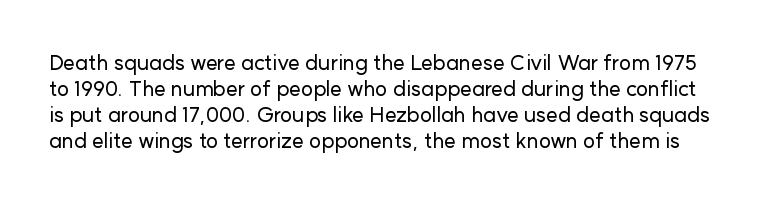
{"italic": "no", "underline": "no", "line_spacing_ratio": 1.24, "letter_spacing": "normal", "letter_spacing_em": 0.0, "glyph_px": 21}
